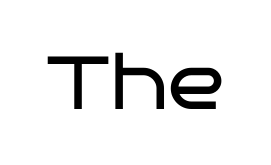
The image shows 75 px regular-weight, wide sans-serif type, upright; set normal letter spacing, not underlined; low stroke contrast and a large x-height.
